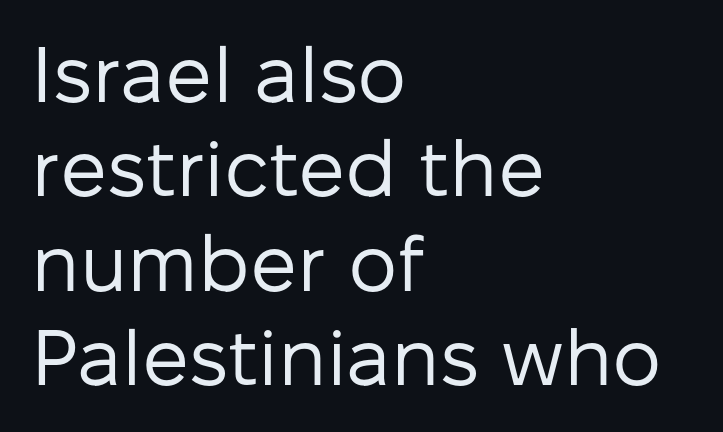
Q: Is the text bold? A: No.
Q: Is the text italic (slanted)? A: No, it is upright.
Q: Is the typeface a serif or a sans-serif typeface? A: Sans-serif.
Q: Is the text underlined? A: No.
Q: How is the paragraph aligned? A: Left-aligned.
Q: Is the spacing between letters normal or unusually wide? A: Normal.
Q: Width (condensed, normal, or wide)? A: Normal.
Q: Stroke contrast? A: Low.
Q: x-height? A: Medium.
Q: Monospaced? A: No.
